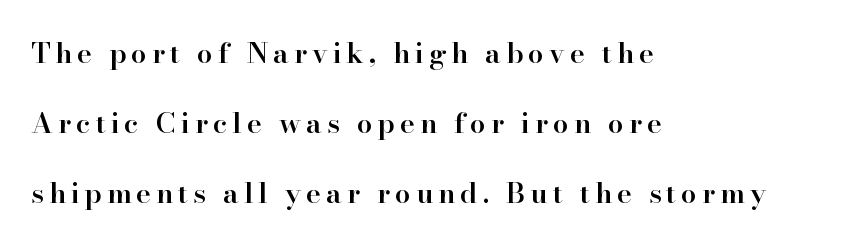
The image shows 28 px semibold serif type, upright; set left-aligned, loose line spacing (2.5x), not underlined; high stroke contrast and a small x-height.
